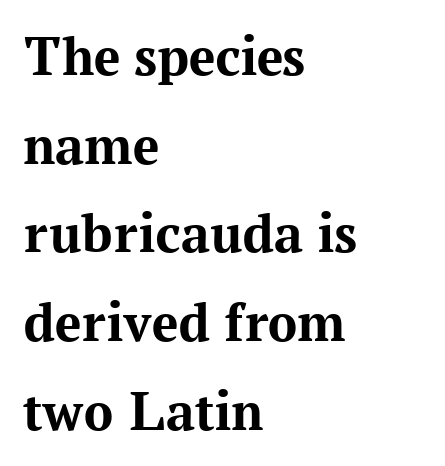
Q: Is the text bold? A: Yes.
Q: Is the text italic (slanted)? A: No, it is upright.
Q: Is the typeface a serif or a sans-serif typeface? A: Serif.
Q: Is the text underlined? A: No.
Q: How is the paragraph aligned? A: Left-aligned.
Q: Is the spacing between letters normal or unusually wide? A: Normal.
Q: Is the spacing between lines tight, normal or loose? A: Normal.
Q: Width (condensed, normal, or wide)? A: Normal.
Q: Stroke contrast? A: Medium.
Q: x-height? A: Medium.
Q: Monospaced? A: No.
